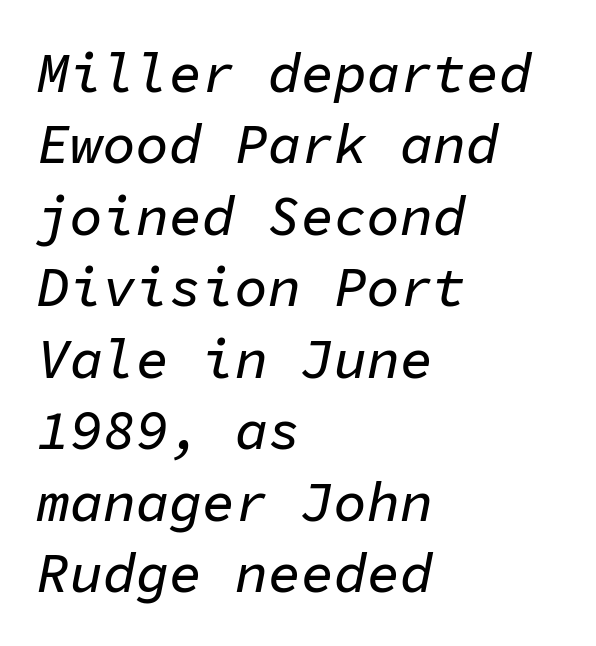
Q: Is the text italic (slanted)? A: Yes, it leans right by about 11 degrees.
Q: Is the text underlined? A: No.
Q: How is the paragraph aligned? A: Left-aligned.
Q: Is the spacing between letters normal or unusually wide? A: Normal.
Q: Is the spacing between lines tight, normal or loose? A: Normal.
Q: Width (condensed, normal, or wide)? A: Normal.
Q: Stroke contrast? A: Low.
Q: x-height? A: Medium.
Q: Monospaced? A: Yes.
